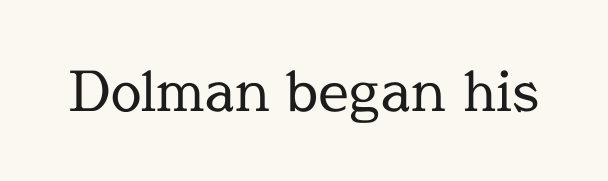
The image shows 55 px regular-weight serif type, upright; set normal letter spacing, not underlined; a medium x-height.
